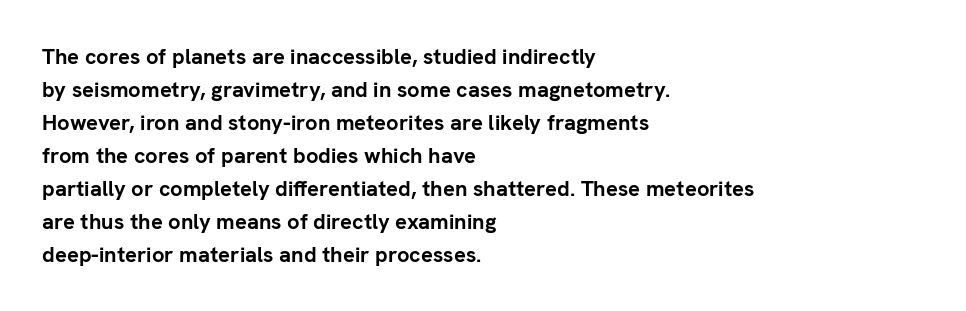
The image shows 22 px bold type, upright; set left-aligned, normal line spacing (1.5x), normal letter spacing, not underlined.
